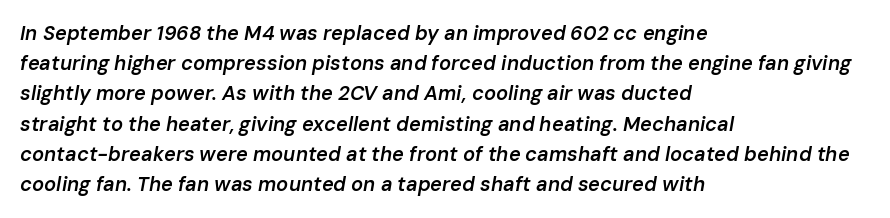
{"italic": "yes", "lean": "right", "slant_degrees": 10, "bold": "semi", "underline": "no", "align": "left", "line_spacing": "normal", "line_spacing_ratio": 1.51, "letter_spacing": "normal", "letter_spacing_em": 0.0, "glyph_px": 20}
